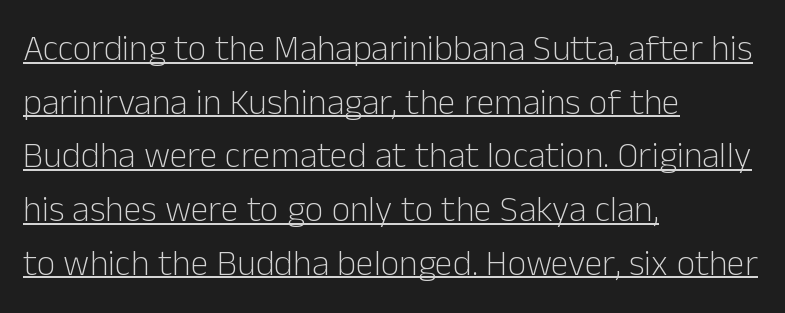
Does the type have serifs? No, each stem ends abruptly. In terms of letterspacing, this is plain default setting. The strokes carry an ordinary text weight at most. The line-height multiplier appears to be the usual default. This rendering uses left alignment, leaving the right contour irregular. The lettering stays uniformly vertical, giving the passage a roman look.
